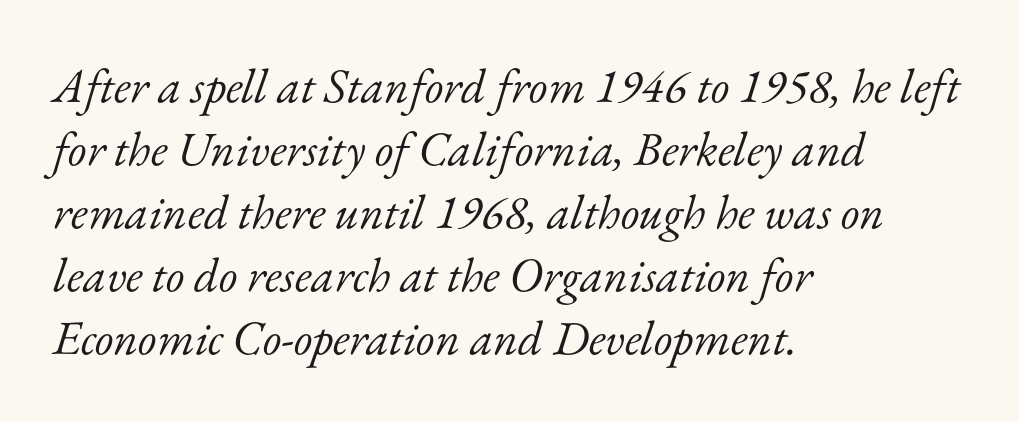
Weight: in the light-to-regular range. The rendering uses natural spacing where letterforms have individual widths. The glyphs in this specimen are seriffed. The rendering keeps characters at their native spacing. One glance says typical: line gaps are just what's usual.
